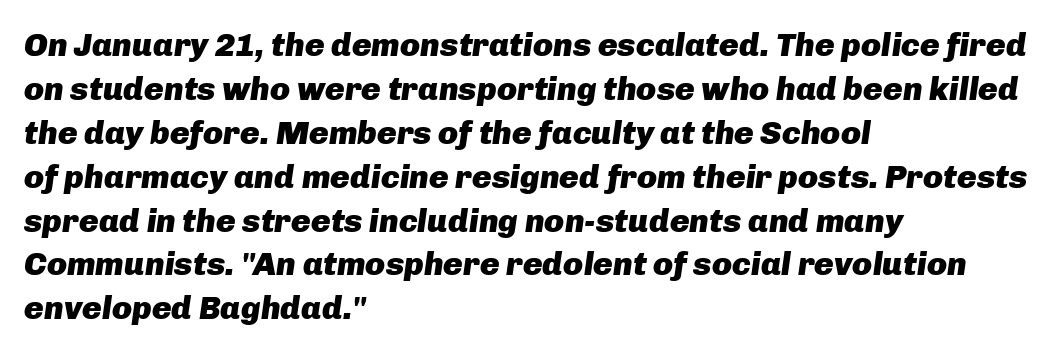
The image shows 33 px heavy type, italic (leaning right); set left-aligned, normal line spacing (1.33x), normal letter spacing, not underlined; low stroke contrast and a medium x-height.
